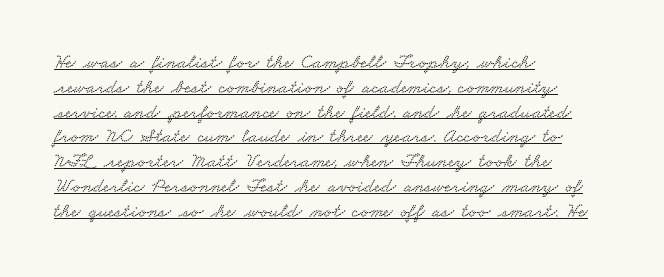
The image shows 20 px text type; set left-aligned, line spacing 1.24x, normal letter spacing, underlined.
